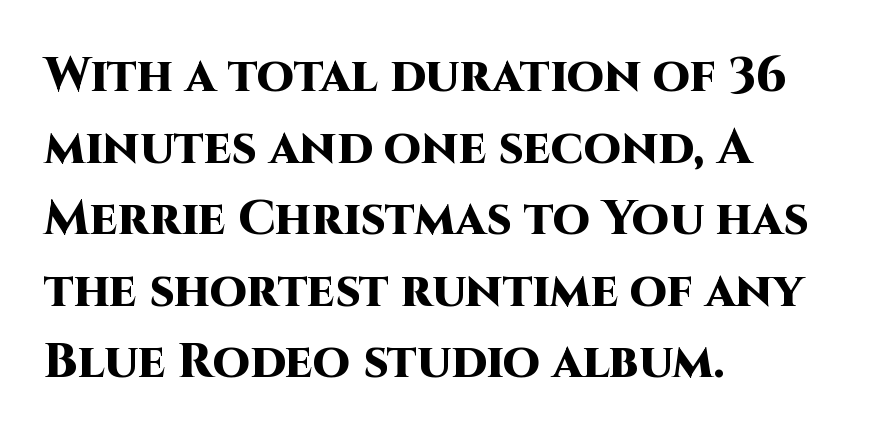
{"serif": "no", "italic": "no", "bold": "yes", "weight": "heavy", "width": "normal", "stroke_contrast": "high", "x_height": "large", "monospaced": "no", "underline": "no", "align": "left", "line_spacing": "normal", "line_spacing_ratio": 1.49, "letter_spacing": "normal", "letter_spacing_em": 0.0, "glyph_px": 48}
